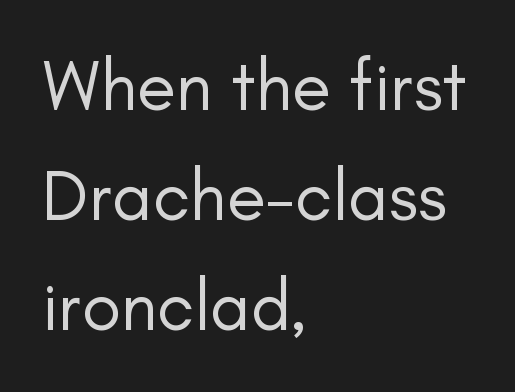
Does the lettering tilt? It doesn't — this is upright. Stroke terminals: plain, sans-serif. Stems and bowls with no extra thickness — not bold. The tracking reads as untouched default to a designer's eye.
